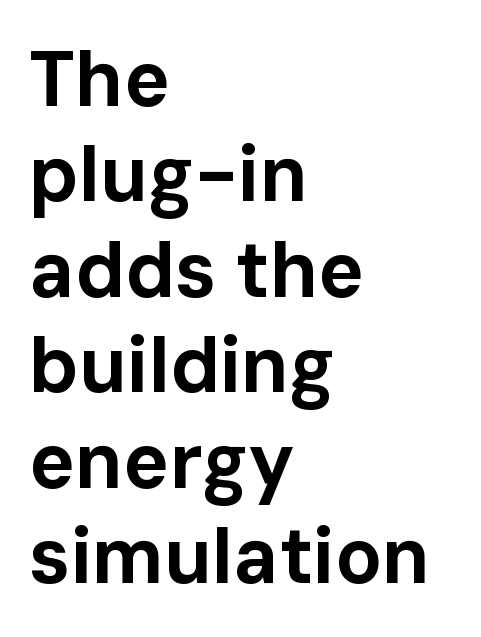
{"serif": "no", "italic": "no", "bold": "yes", "weight": "bold", "width": "normal", "stroke_contrast": "low", "x_height": "medium", "monospaced": "no", "underline": "no", "align": "left", "line_spacing_ratio": 1.24, "letter_spacing": "normal", "letter_spacing_em": 0.0, "glyph_px": 77}
